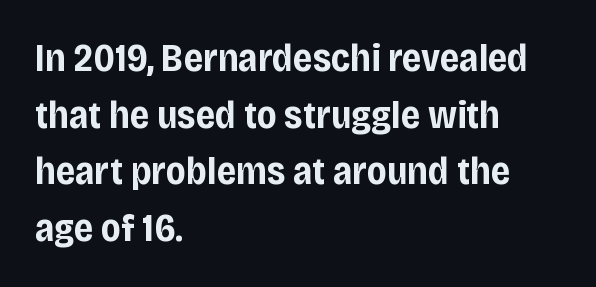
The image shows 38 px bold sans-serif type, upright; set left-aligned, normal line spacing (1.49x), normal letter spacing, not underlined; low stroke contrast and a large x-height.
